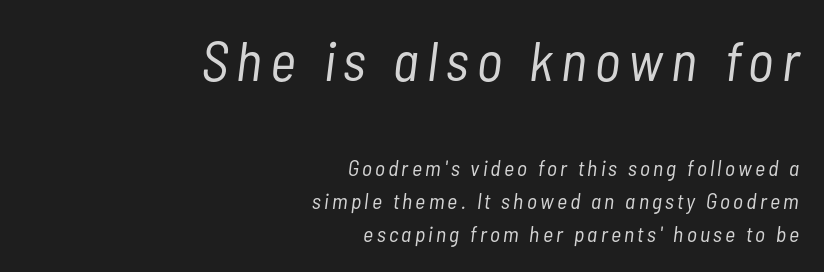
{"italic": "yes", "lean": "right", "slant_degrees": 7, "bold": "no", "weight": "light", "width": "condensed", "stroke_contrast": "low", "x_height": "medium", "monospaced": "no", "underline": "no", "align": "right", "line_spacing": "normal", "line_spacing_ratio": 1.5, "larger_block": "first", "size_ratio": 2.55, "glyph_px": 56}
